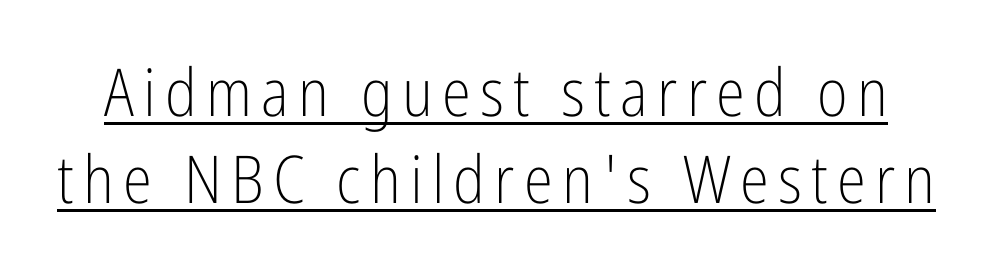
The image shows 66 px light, condensed sans-serif type, upright; set normal line spacing (1.32x), underlined; low stroke contrast and a medium x-height.
